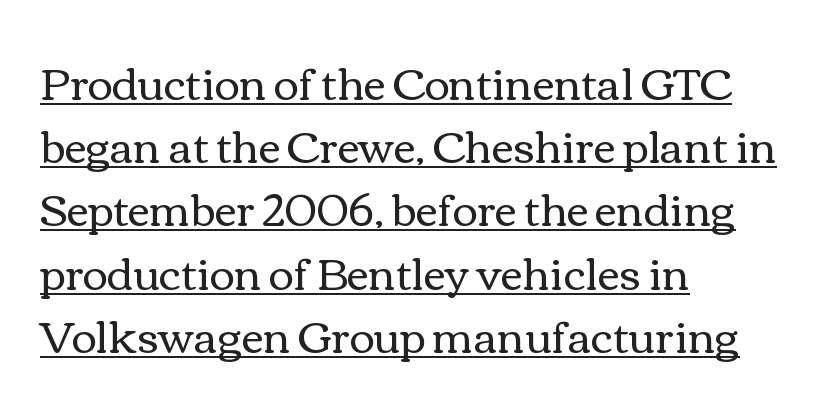
{"italic": "no", "bold": "no", "weight": "regular", "width": "wide", "stroke_contrast": "medium", "x_height": "medium", "monospaced": "no", "underline": "yes", "align": "left", "line_spacing": "normal", "line_spacing_ratio": 1.47, "letter_spacing": "normal", "letter_spacing_em": 0.0, "glyph_px": 43}
